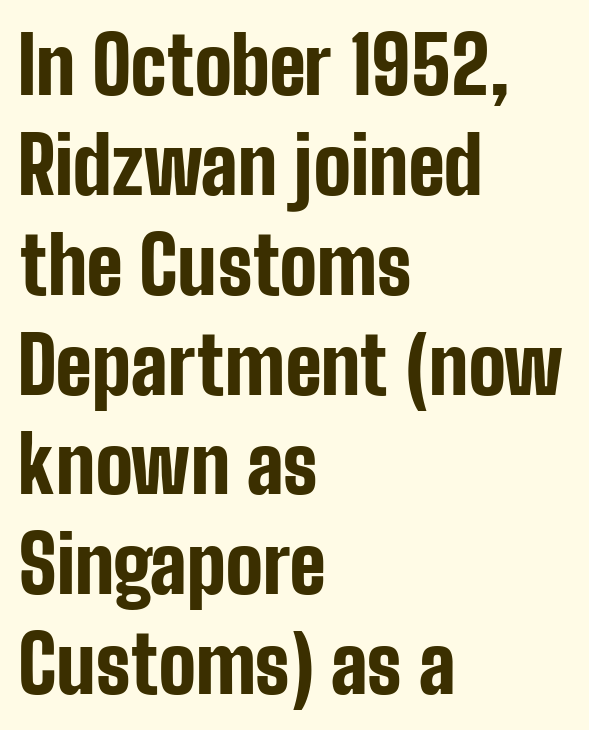
The image shows 78 px bold, condensed sans-serif type, upright; set left-aligned, normal line spacing (1.28x), normal letter spacing, not underlined; low stroke contrast and a medium x-height.
